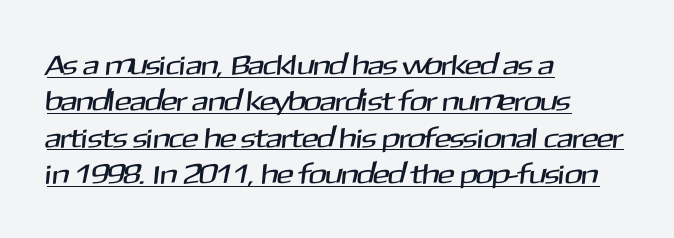
Think of a printed novel: that variable character pitch is what you see here. The tracking reads as untouched default to a designer's eye. A continuous stroke trails under the words, as in a hyperlink. The vertical gap from one line to the next is medium. Is this a sans? Yes — the strokes have no serifs.
